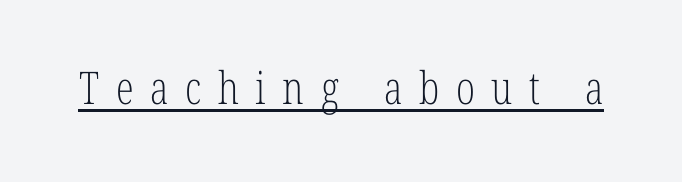
Q: Is the text bold? A: No.
Q: Is the text italic (slanted)? A: No, it is upright.
Q: Is the typeface a serif or a sans-serif typeface? A: Serif.
Q: Is the text underlined? A: Yes.
Q: Is the spacing between letters normal or unusually wide? A: Unusually wide.
Q: Width (condensed, normal, or wide)? A: Condensed.
Q: Stroke contrast? A: Low.
Q: x-height? A: Medium.
Q: Monospaced? A: No.
